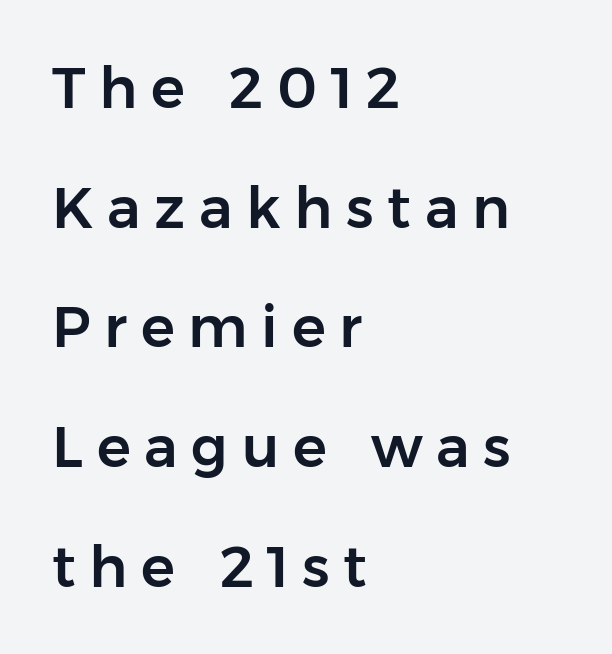
Q: Is the text italic (slanted)? A: No, it is upright.
Q: Is the typeface a serif or a sans-serif typeface? A: Sans-serif.
Q: Is the text underlined? A: No.
Q: How is the paragraph aligned? A: Left-aligned.
Q: Is the spacing between letters normal or unusually wide? A: Unusually wide.
Q: Is the spacing between lines tight, normal or loose? A: Loose.
Q: Width (condensed, normal, or wide)? A: Normal.
Q: Stroke contrast? A: Low.
Q: x-height? A: Medium.
Q: Monospaced? A: No.
